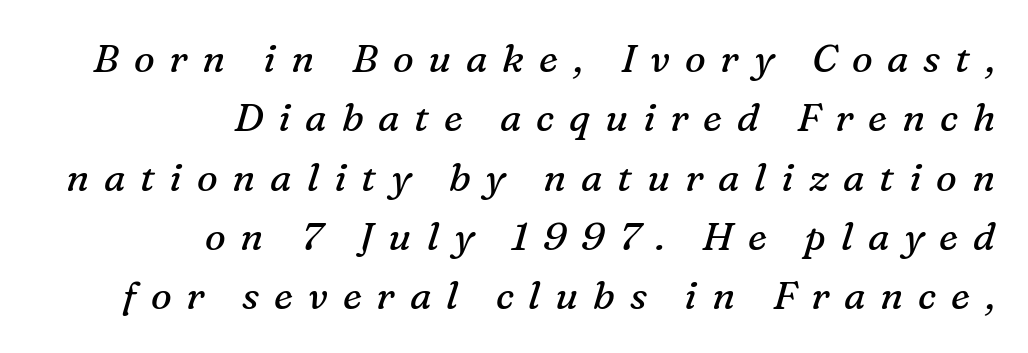
The image shows 39 px regular-weight serif type, italic (leaning right); set right-aligned, normal line spacing (1.52x), unusually wide letter spacing (+0.38 em), not underlined; medium stroke contrast and a medium x-height.
